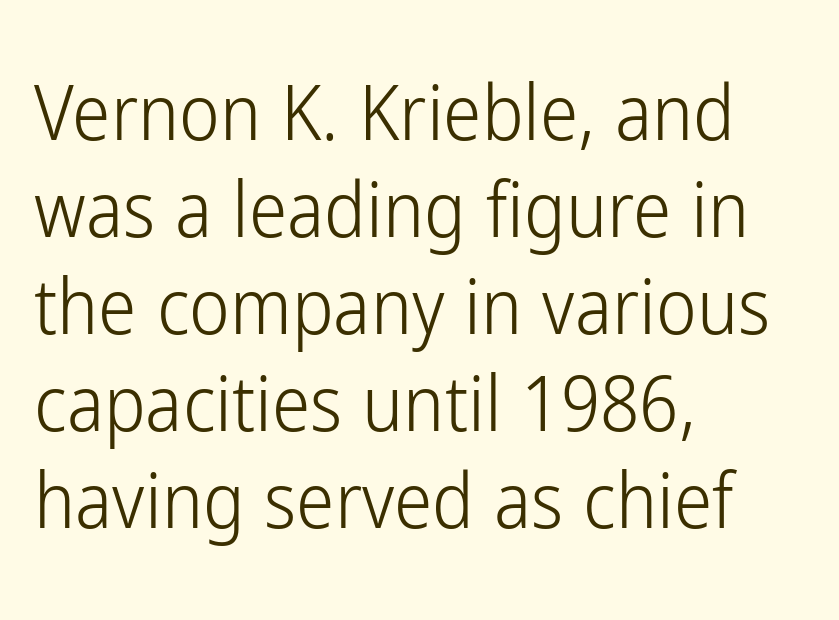
{"serif": "no", "italic": "no", "bold": "no", "weight": "light", "width": "condensed", "stroke_contrast": "low", "x_height": "medium", "monospaced": "no", "underline": "no", "align": "left", "line_spacing": "normal", "line_spacing_ratio": 1.26, "letter_spacing": "normal", "letter_spacing_em": 0.0, "glyph_px": 77}
